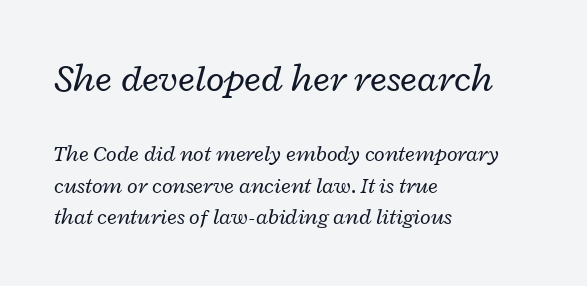
{"italic": "yes", "lean": "right", "slant_degrees": 12, "bold": "no", "weight": "regular", "width": "wide", "stroke_contrast": "low", "x_height": "medium", "monospaced": "no", "underline": "no", "align": "left", "line_spacing": "normal", "line_spacing_ratio": 1.44, "letter_spacing": "normal", "letter_spacing_em": 0.0, "larger_block": "first", "size_ratio": 1.73, "glyph_px": 38}
